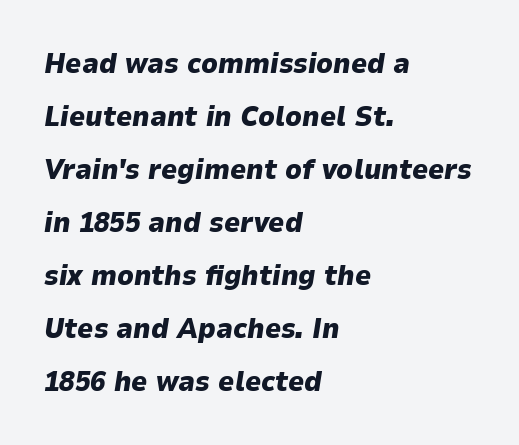
Q: Is the text bold? A: Yes.
Q: Is the text italic (slanted)? A: Yes, it leans right by about 9 degrees.
Q: Is the text underlined? A: No.
Q: How is the paragraph aligned? A: Left-aligned.
Q: Is the spacing between letters normal or unusually wide? A: Normal.
Q: Width (condensed, normal, or wide)? A: Normal.
Q: Stroke contrast? A: Low.
Q: x-height? A: Medium.
Q: Monospaced? A: No.
